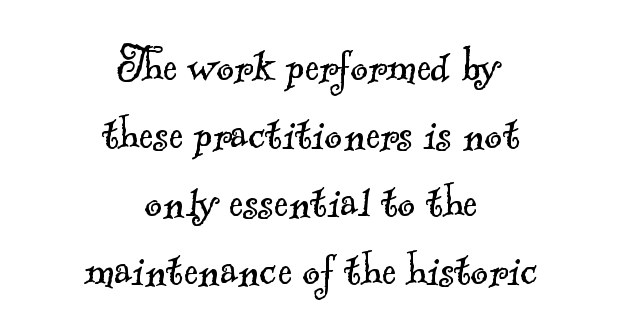
The image shows 54 px light serif type; set centered, normal line spacing (1.26x), normal letter spacing, not underlined; a small x-height.
